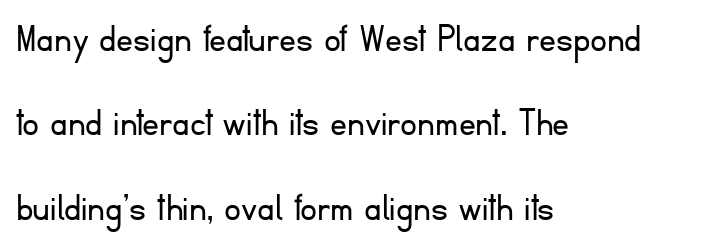
The image shows 42 px light sans-serif type, upright; set left-aligned, loose line spacing (2.01x), normal letter spacing, not underlined; low stroke contrast and a small x-height.
